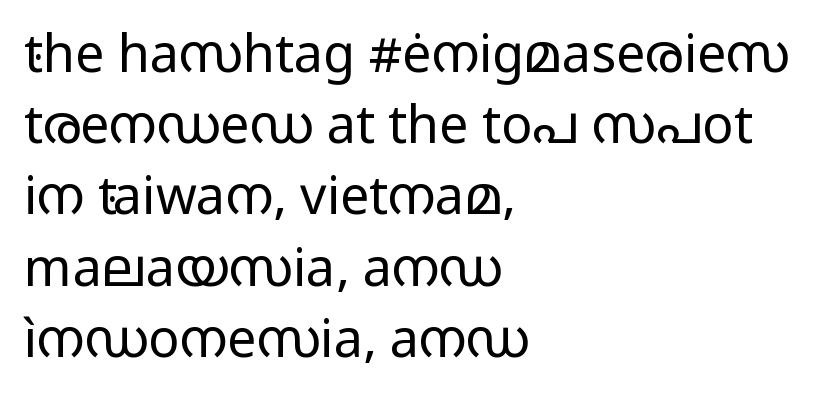
The image shows 52 px regular-weight, wide sans-serif type, upright; set left-aligned, normal line spacing (1.37x), normal letter spacing, not underlined; low stroke contrast and a medium x-height.
